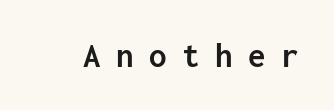
Pretty heavy lettering here — definitely bold. The words here are not underlined. Note the uniform advance width — an 'i' takes as much space as an 'm'. Characters remain perfectly vertical along every line. Inter-character spacing is expanded well beyond the font's built-in metrics.
